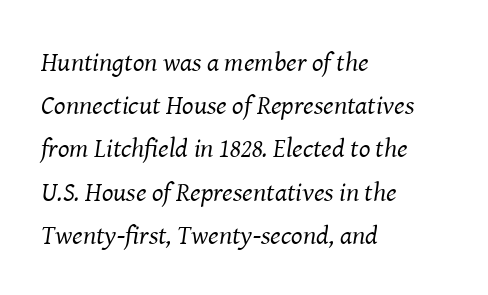
{"italic": "yes", "lean": "right", "slant_degrees": 8, "bold": "no", "underline": "no", "align": "left", "line_spacing": "normal", "line_spacing_ratio": 1.6, "letter_spacing": "normal", "letter_spacing_em": 0.0, "glyph_px": 27}
